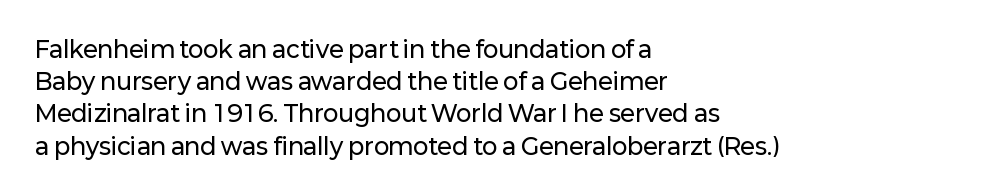
The image shows 23 px text type, upright; set left-aligned, normal line spacing (1.4x), normal letter spacing, not underlined.
